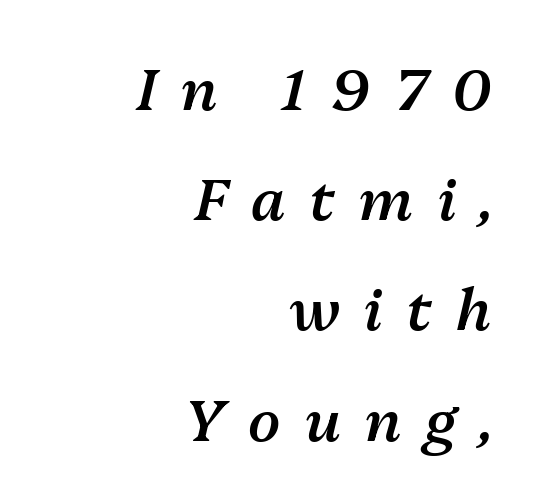
A typesetter would call this heavily tracked-out type. Note the varied advance widths — an 'i' is clearly narrower than an 'm'. Line ends are locked; line starts wander. Notice how the stems are inclined rather than vertical — that's the hallmark of italics. Lines of text with bare space underneath.
